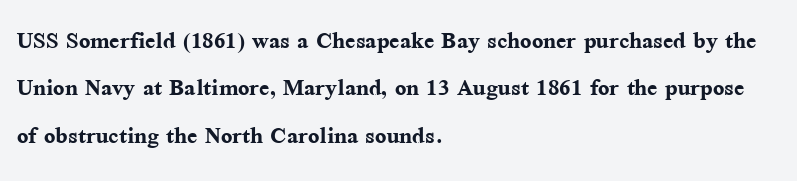
Q: Is the text bold? A: Yes.
Q: Is the text italic (slanted)? A: No, it is upright.
Q: Is the typeface a serif or a sans-serif typeface? A: Serif.
Q: Is the text underlined? A: No.
Q: How is the paragraph aligned? A: Left-aligned.
Q: Is the spacing between letters normal or unusually wide? A: Normal.
Q: Is the spacing between lines tight, normal or loose? A: Normal.
Q: Width (condensed, normal, or wide)? A: Normal.
Q: Stroke contrast? A: Medium.
Q: x-height? A: Medium.
Q: Monospaced? A: No.
